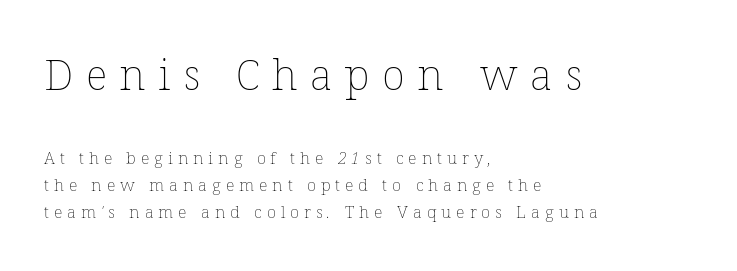
Look at the glyph heights: the upper group is clearly the bigger setting. Inter-character spacing is expanded well beyond the font's built-in metrics. Character widths vary here, with narrow letters taking less room than wide ones. Ink coverage per letter is moderate at most.
